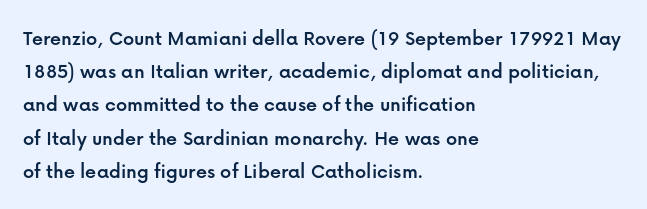
The image shows 22 px text type, upright; set left-aligned, normal line spacing (1.51x), normal letter spacing, not underlined.
